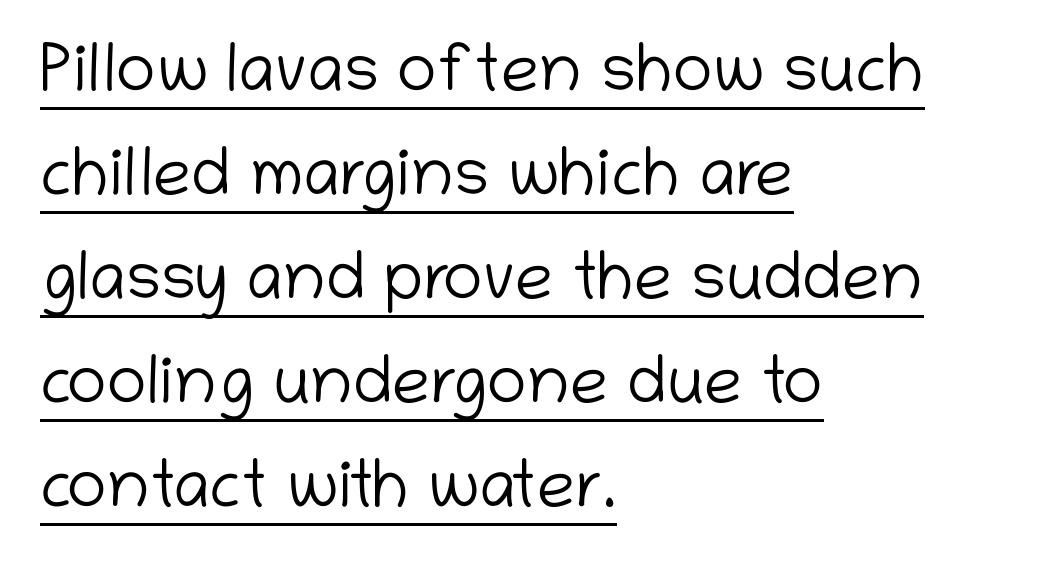
{"serif": "no", "italic": "no", "bold": "no", "weight": "light", "width": "normal", "stroke_contrast": "low", "x_height": "medium", "monospaced": "no", "underline": "yes", "align": "left", "line_spacing": "normal", "line_spacing_ratio": 1.53, "letter_spacing": "normal", "letter_spacing_em": 0.0, "glyph_px": 68}
